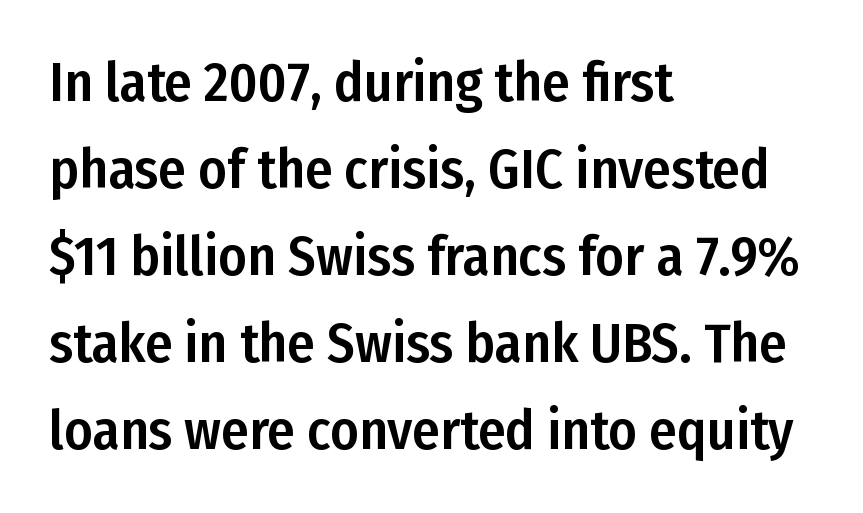
Do the letters lean? They stand straight. The setting favours the left margin, as ordinary paragraphs usually do. Glyph-to-glyph distance matches everyday printed text. Proportional: the letters do not fall into vertical columns.
